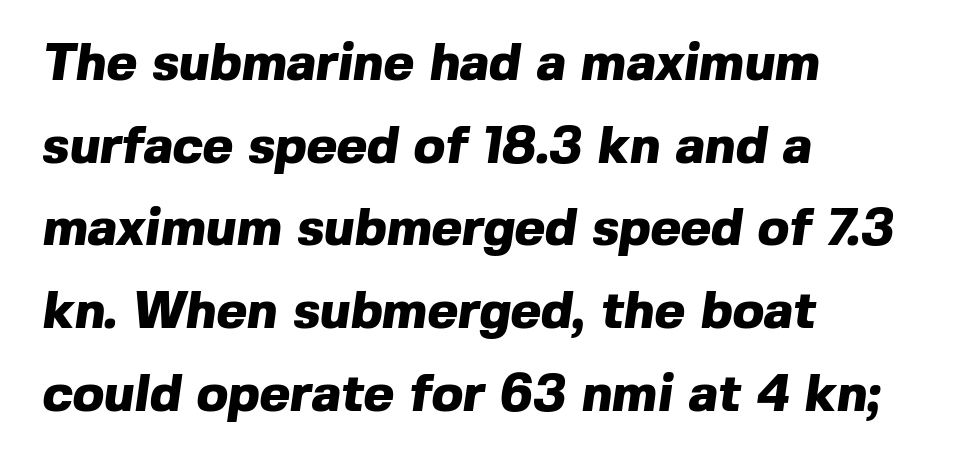
Q: Is the text bold? A: Yes.
Q: Is the typeface a serif or a sans-serif typeface? A: Sans-serif.
Q: Is the text underlined? A: No.
Q: How is the paragraph aligned? A: Left-aligned.
Q: Is the spacing between letters normal or unusually wide? A: Normal.
Q: Is the spacing between lines tight, normal or loose? A: Normal.
Q: Width (condensed, normal, or wide)? A: Normal.
Q: x-height? A: Medium.
Q: Monospaced? A: No.
